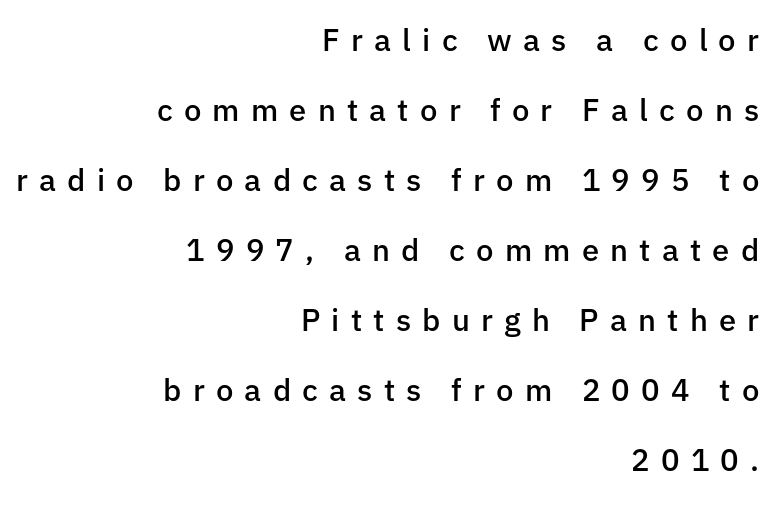
The image shows 31 px semibold sans-serif type, upright; set right-aligned, loose line spacing (2.26x), unusually wide letter spacing (+0.36 em), not underlined; low stroke contrast and a medium x-height.
